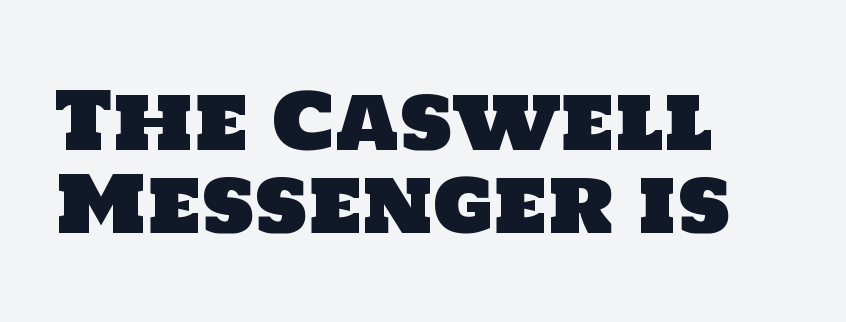
Q: Is the typeface a serif or a sans-serif typeface? A: Sans-serif.
Q: Is the text underlined? A: No.
Q: How is the paragraph aligned? A: Left-aligned.
Q: Is the spacing between letters normal or unusually wide? A: Normal.
Q: Is the spacing between lines tight, normal or loose? A: Tight.
Q: Width (condensed, normal, or wide)? A: Normal.
Q: Stroke contrast? A: Low.
Q: x-height? A: Large.
Q: Monospaced? A: No.
